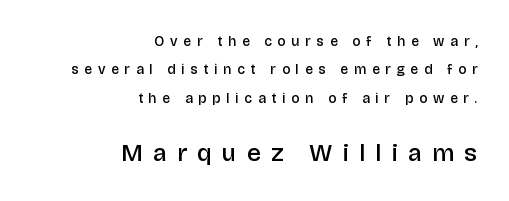
The image shows 25 px text type, upright; set right-aligned, loose line spacing (2.03x), unusually wide letter spacing (+0.41 em), not underlined; the second (bottom) block is 1.79x larger.
